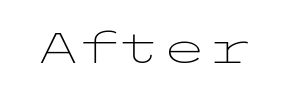
The image shows 42 px light, wide sans-serif type, upright; set normal letter spacing, not underlined; low stroke contrast and a medium x-height.
